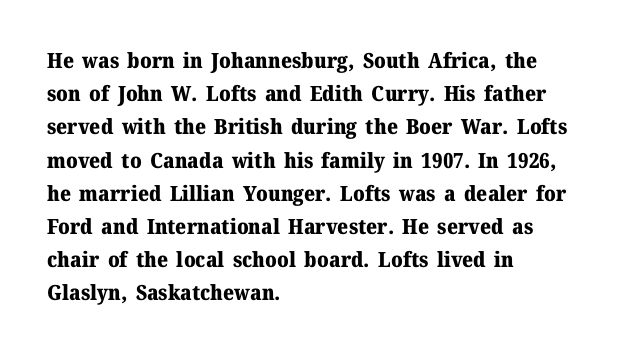
The font is running at its bold setting. Letters rest on an invisible, unmarked baseline. Students, note that the glyphs here touch the page at normal intervals. The rendering anchors every line to the left-hand side.
